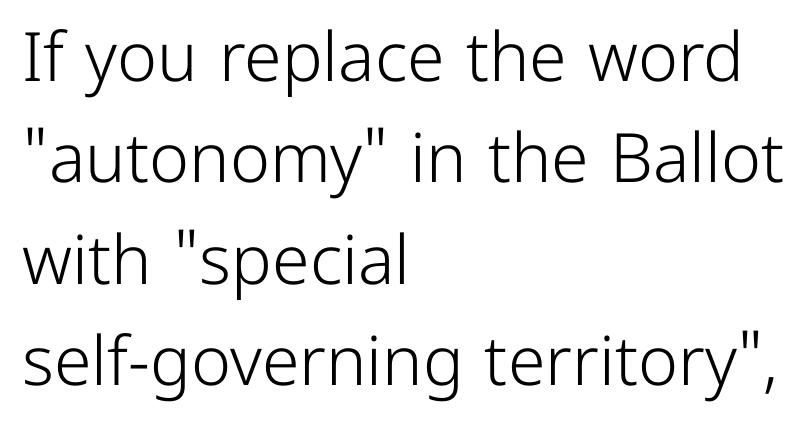
Does the leading feel generous? No, just average. Nope, not italic — everything's standing straight. A typesetter would call this zero additional tracking. The cut favours lightness, reaching ordinary text weight at its darkest.
